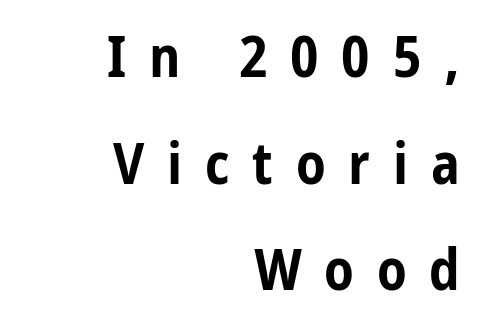
The image shows 57 px bold, condensed sans-serif type, upright; set right-aligned, line spacing 1.87x, unusually wide letter spacing (+0.4 em), not underlined; low stroke contrast and a medium x-height.
